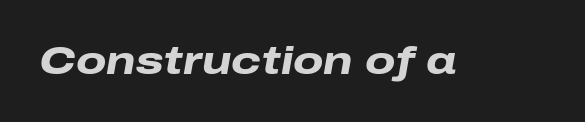
Q: Is the text bold? A: Yes.
Q: Is the text italic (slanted)? A: Yes, it leans right by about 10 degrees.
Q: Is the text underlined? A: No.
Q: Is the spacing between letters normal or unusually wide? A: Normal.
Q: Width (condensed, normal, or wide)? A: Wide.
Q: Stroke contrast? A: Low.
Q: x-height? A: Medium.
Q: Monospaced? A: No.
